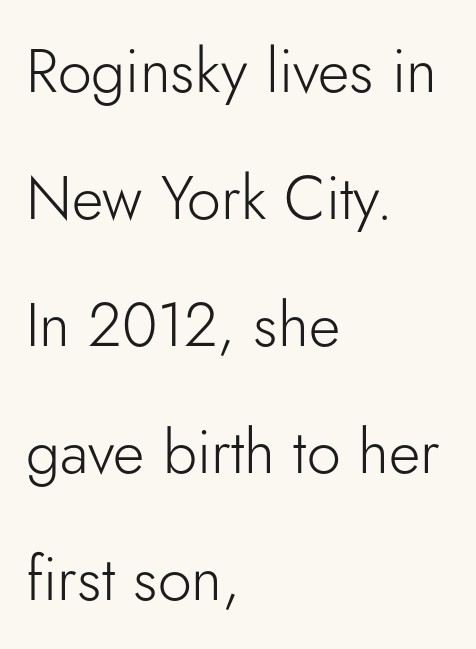
{"serif": "no", "italic": "no", "bold": "no", "weight": "light", "width": "normal", "stroke_contrast": "low", "x_height": "small", "monospaced": "no", "underline": "no", "align": "left", "line_spacing": "loose", "line_spacing_ratio": 2.08, "letter_spacing": "normal", "letter_spacing_em": 0.0, "glyph_px": 61}
